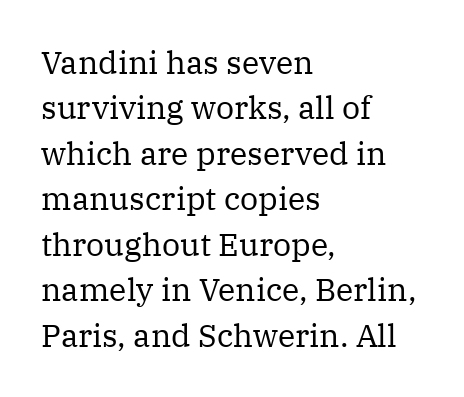
{"serif": "yes", "italic": "no", "bold": "no", "weight": "regular", "width": "normal", "stroke_contrast": "medium", "x_height": "medium", "monospaced": "no", "underline": "no", "align": "left", "line_spacing": "normal", "line_spacing_ratio": 1.42, "letter_spacing": "normal", "letter_spacing_em": 0.0, "glyph_px": 32}
